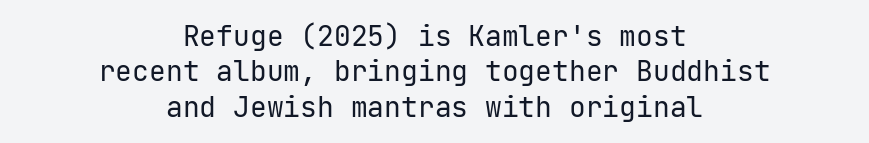
Q: Is the text bold? A: No.
Q: Is the text italic (slanted)? A: No, it is upright.
Q: Is the typeface a serif or a sans-serif typeface? A: Sans-serif.
Q: Is the text underlined? A: No.
Q: How is the paragraph aligned? A: Centered.
Q: Is the spacing between letters normal or unusually wide? A: Normal.
Q: Is the spacing between lines tight, normal or loose? A: Normal.
Q: Width (condensed, normal, or wide)? A: Normal.
Q: Stroke contrast? A: Low.
Q: x-height? A: Medium.
Q: Monospaced? A: Yes.
